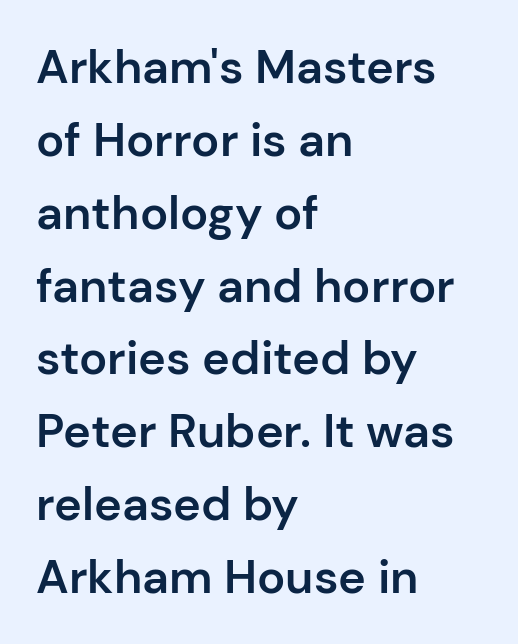
Glyph-to-glyph distance matches everyday printed text. The typesetting leans somewhat heavy: a semibold. A typesetter would call this proportional, since set widths differ per character. Casual observation: everything's shoved over to the left. Line spacing here is normal.
